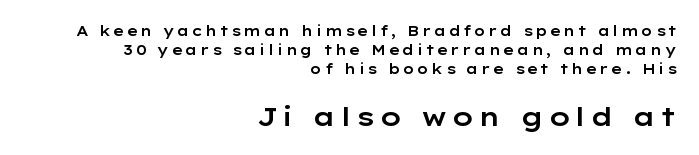
Q: Is the text italic (slanted)? A: No, it is upright.
Q: Is the text underlined? A: No.
Q: How is the paragraph aligned? A: Right-aligned.
Q: Is the spacing between lines tight, normal or loose? A: Normal.
Q: Which block of text is set in a larger size, the first (top) or the second (bottom)? A: The second (bottom) one.
